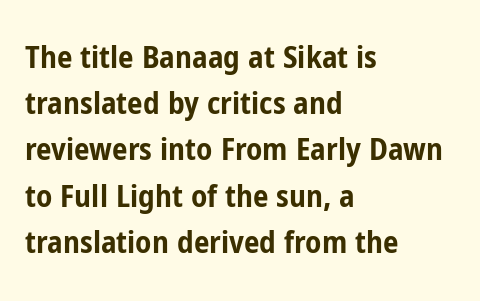
Q: Is the text bold? A: Yes.
Q: Is the text italic (slanted)? A: No, it is upright.
Q: Is the typeface a serif or a sans-serif typeface? A: Sans-serif.
Q: Is the text underlined? A: No.
Q: How is the paragraph aligned? A: Left-aligned.
Q: Is the spacing between letters normal or unusually wide? A: Normal.
Q: Is the spacing between lines tight, normal or loose? A: Normal.
Q: Width (condensed, normal, or wide)? A: Condensed.
Q: Stroke contrast? A: Low.
Q: x-height? A: Medium.
Q: Monospaced? A: No.
